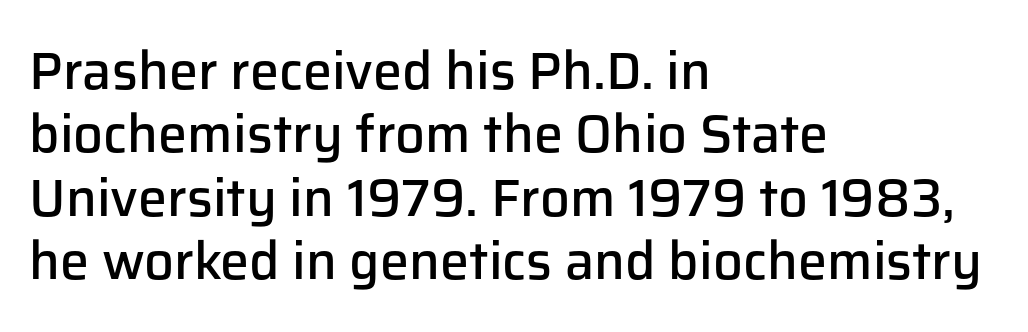
Q: Is the text bold? A: Semi-bold.
Q: Is the text italic (slanted)? A: No, it is upright.
Q: Is the typeface a serif or a sans-serif typeface? A: Sans-serif.
Q: Is the text underlined? A: No.
Q: How is the paragraph aligned? A: Left-aligned.
Q: Is the spacing between letters normal or unusually wide? A: Normal.
Q: Width (condensed, normal, or wide)? A: Normal.
Q: Stroke contrast? A: Low.
Q: x-height? A: Medium.
Q: Monospaced? A: No.
